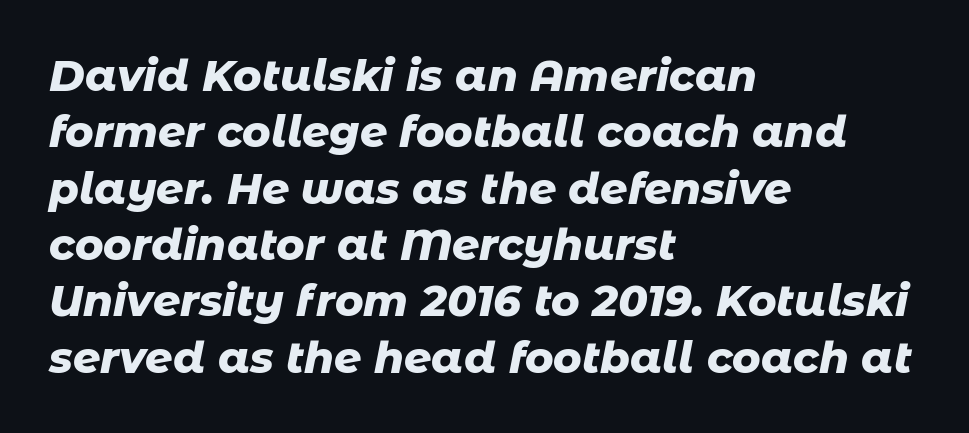
Q: Is the text bold? A: Yes.
Q: Is the text italic (slanted)? A: Yes, it leans right by about 11 degrees.
Q: Is the text underlined? A: No.
Q: How is the paragraph aligned? A: Left-aligned.
Q: Is the spacing between letters normal or unusually wide? A: Normal.
Q: Is the spacing between lines tight, normal or loose? A: Normal.
Q: Width (condensed, normal, or wide)? A: Normal.
Q: Stroke contrast? A: Low.
Q: x-height? A: Medium.
Q: Monospaced? A: No.
